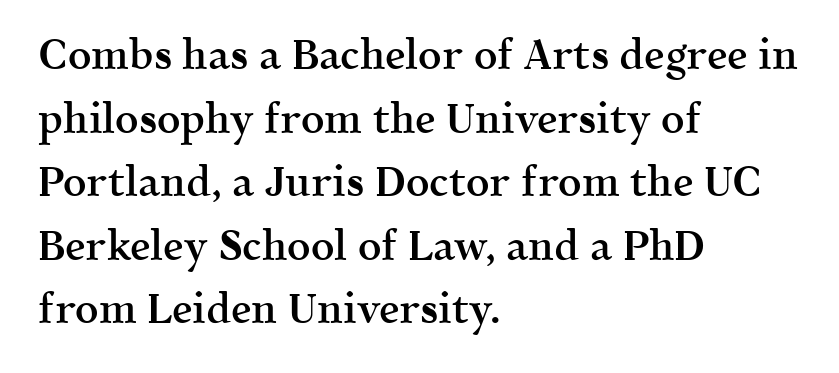
Q: Is the text bold? A: Semi-bold.
Q: Is the text italic (slanted)? A: No, it is upright.
Q: Is the typeface a serif or a sans-serif typeface? A: Serif.
Q: Is the text underlined? A: No.
Q: How is the paragraph aligned? A: Left-aligned.
Q: Is the spacing between letters normal or unusually wide? A: Normal.
Q: Is the spacing between lines tight, normal or loose? A: Normal.
Q: Width (condensed, normal, or wide)? A: Normal.
Q: x-height? A: Medium.
Q: Monospaced? A: No.
